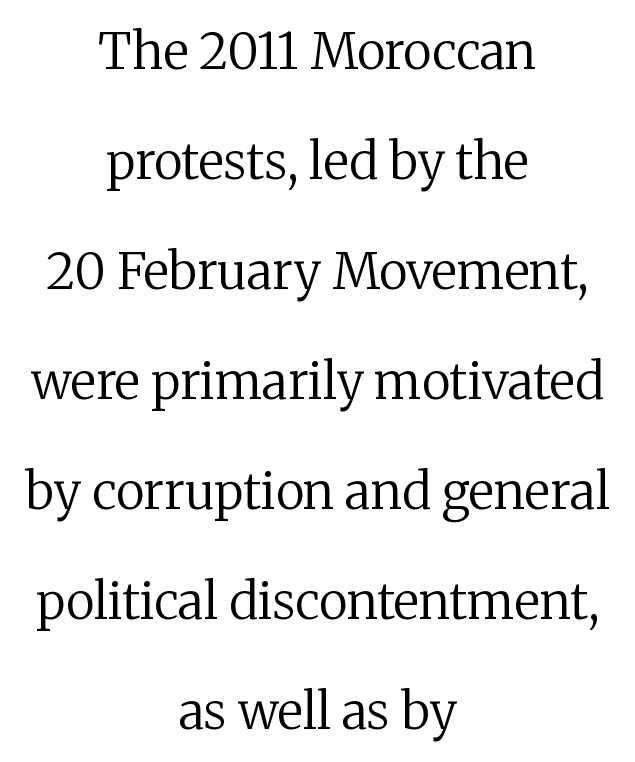
Visually the block forms a symmetrical silhouette, jagged on both flanks. The characters are drawn with everyday or finer stroke widths. Students, note that the glyphs here touch the page at normal intervals. You could not count columns in this text — the font is proportionally spaced.
